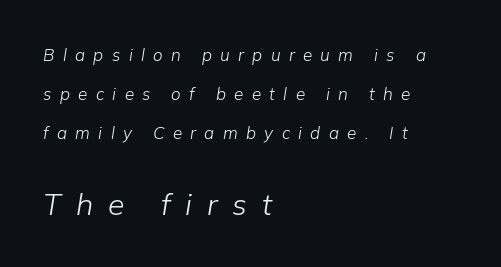
{"italic": "yes", "lean": "right", "slant_degrees": 9, "bold": "no", "weight": "light", "width": "normal", "stroke_contrast": "low", "x_height": "medium", "monospaced": "no", "underline": "no", "align": "left", "line_spacing": "loose", "line_spacing_ratio": 2.3, "letter_spacing": "wide", "letter_spacing_em": 0.49, "larger_block": "second", "size_ratio": 1.76, "glyph_px": 30}
